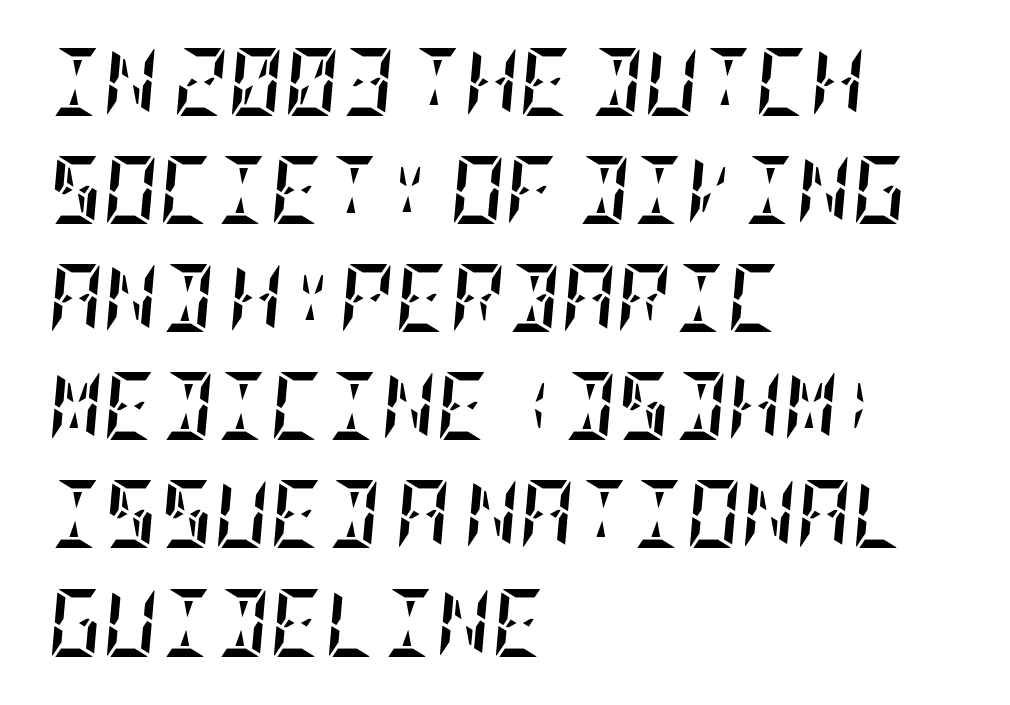
Q: Is the text bold? A: Yes.
Q: Is the text italic (slanted)? A: Yes, it leans right by about 5 degrees.
Q: Is the text underlined? A: No.
Q: How is the paragraph aligned? A: Left-aligned.
Q: Is the spacing between letters normal or unusually wide? A: Normal.
Q: Is the spacing between lines tight, normal or loose? A: Normal.
Q: Width (condensed, normal, or wide)? A: Condensed.
Q: Stroke contrast? A: Low.
Q: x-height? A: Large.
